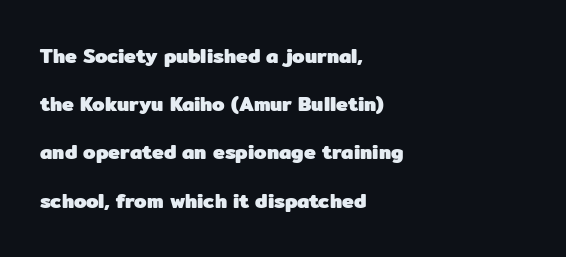
{"italic": "no", "bold": "yes", "underline": "no", "align": "left", "line_spacing": "loose", "line_spacing_ratio": 2.41, "letter_spacing": "normal", "letter_spacing_em": 0.0, "glyph_px": 20}
